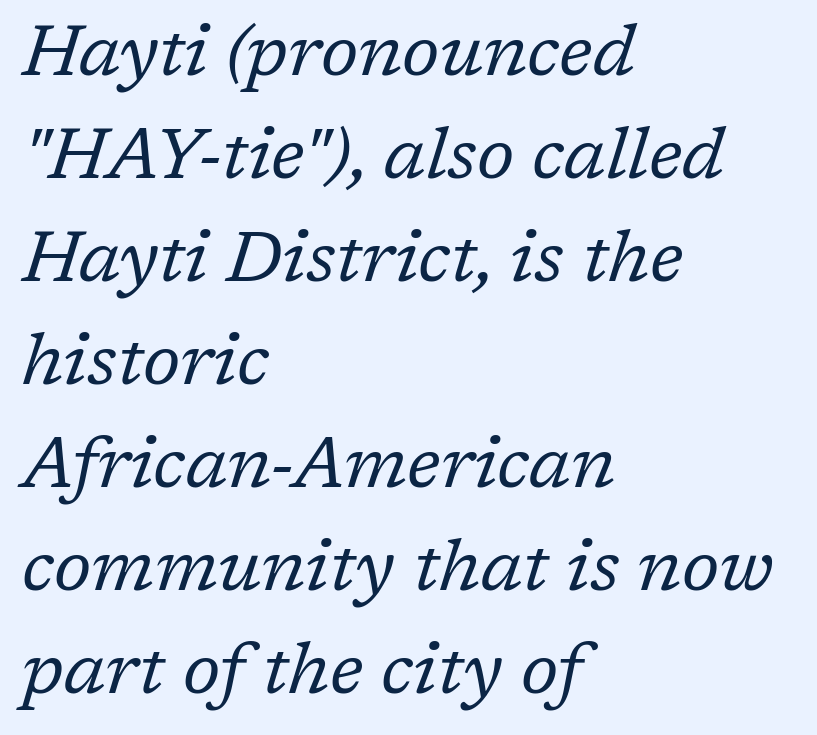
{"serif": "yes", "italic": "yes", "lean": "right", "slant_degrees": 17, "bold": "no", "weight": "regular", "width": "normal", "stroke_contrast": "low", "x_height": "medium", "monospaced": "no", "underline": "no", "align": "left", "line_spacing": "normal", "line_spacing_ratio": 1.43, "letter_spacing": "normal", "letter_spacing_em": 0.0, "glyph_px": 72}
